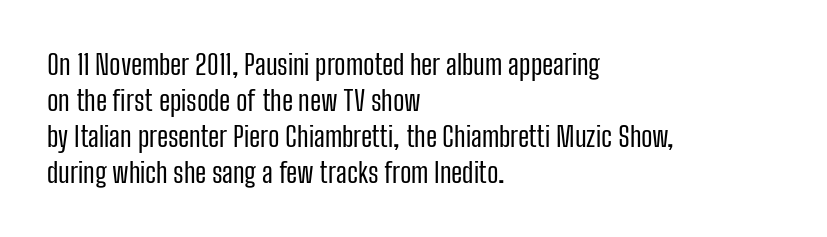
Q: Is the text bold? A: No.
Q: Is the text italic (slanted)? A: No, it is upright.
Q: Is the typeface a serif or a sans-serif typeface? A: Sans-serif.
Q: Is the text underlined? A: No.
Q: How is the paragraph aligned? A: Left-aligned.
Q: Is the spacing between letters normal or unusually wide? A: Normal.
Q: Is the spacing between lines tight, normal or loose? A: Normal.
Q: Width (condensed, normal, or wide)? A: Condensed.
Q: Stroke contrast? A: Low.
Q: x-height? A: Medium.
Q: Monospaced? A: No.
